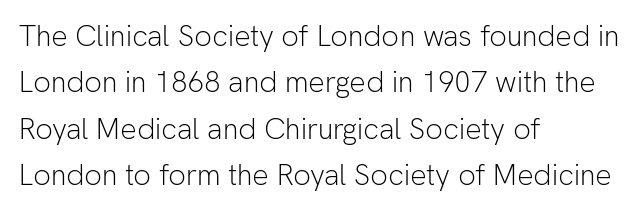
{"serif": "no", "italic": "no", "bold": "no", "weight": "light", "width": "normal", "stroke_contrast": "low", "x_height": "medium", "monospaced": "no", "underline": "no", "align": "left", "line_spacing": "normal", "line_spacing_ratio": 1.6, "letter_spacing": "normal", "letter_spacing_em": 0.0, "glyph_px": 29}
